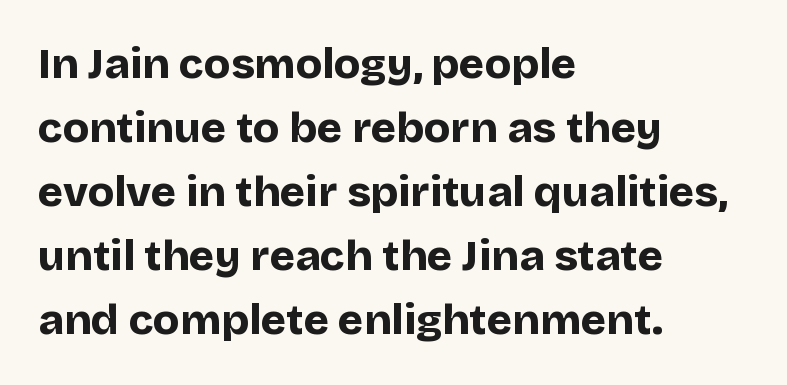
Which margin do the lines hug? The left one — the right edge is uneven. Unmarked baselines from the first word to the last. Each glyph is drawn with heavy, bold strokes. When letters stand straight like this, we call the style roman or upright. Line spacing here is normal.
